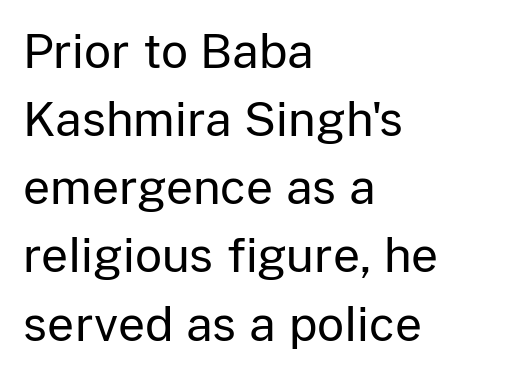
{"serif": "no", "italic": "no", "bold": "no", "weight": "regular", "width": "normal", "stroke_contrast": "low", "x_height": "medium", "monospaced": "no", "underline": "no", "align": "left", "line_spacing": "normal", "line_spacing_ratio": 1.45, "letter_spacing": "normal", "letter_spacing_em": 0.0, "glyph_px": 47}
